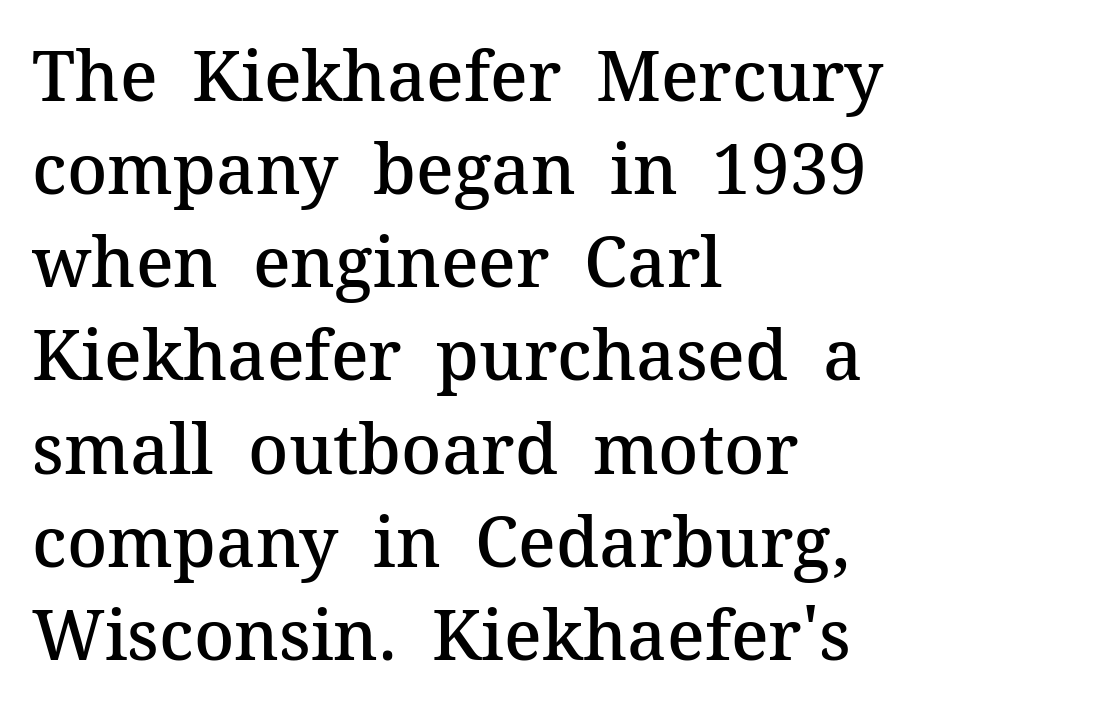
The image shows 69 px semibold serif type, upright; set left-aligned, normal line spacing (1.35x), normal letter spacing, not underlined; medium stroke contrast and a medium x-height.
